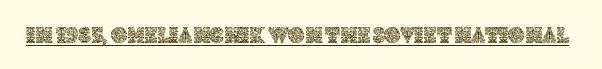
You can see a thin bar hugging the bottom of the glyphs. This rendering leaves character spacing at its baseline value. Style check: upright.
